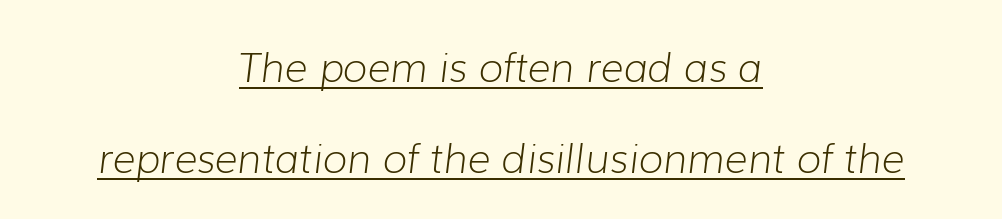
Q: Is the text bold? A: No.
Q: Is the text italic (slanted)? A: Yes, it leans right by about 7 degrees.
Q: Is the text underlined? A: Yes.
Q: How is the paragraph aligned? A: Centered.
Q: Is the spacing between letters normal or unusually wide? A: Normal.
Q: Is the spacing between lines tight, normal or loose? A: Loose.
Q: Width (condensed, normal, or wide)? A: Normal.
Q: Stroke contrast? A: Low.
Q: x-height? A: Medium.
Q: Monospaced? A: No.
